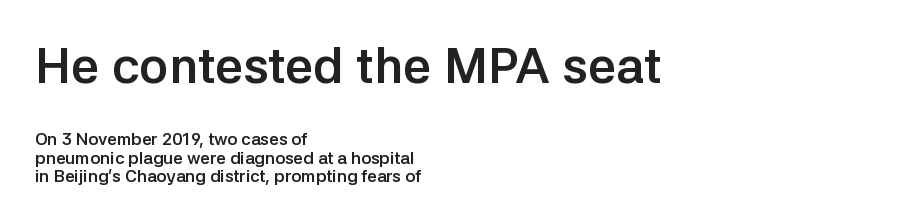
Q: Is the text bold? A: Yes.
Q: Is the text italic (slanted)? A: No, it is upright.
Q: Is the typeface a serif or a sans-serif typeface? A: Sans-serif.
Q: Is the text underlined? A: No.
Q: How is the paragraph aligned? A: Left-aligned.
Q: Is the spacing between letters normal or unusually wide? A: Normal.
Q: Is the spacing between lines tight, normal or loose? A: Tight.
Q: Which block of text is set in a larger size, the first (top) or the second (bottom)? A: The first (top) one.
Q: Width (condensed, normal, or wide)? A: Normal.
Q: Stroke contrast? A: Low.
Q: x-height? A: Medium.
Q: Monospaced? A: No.
